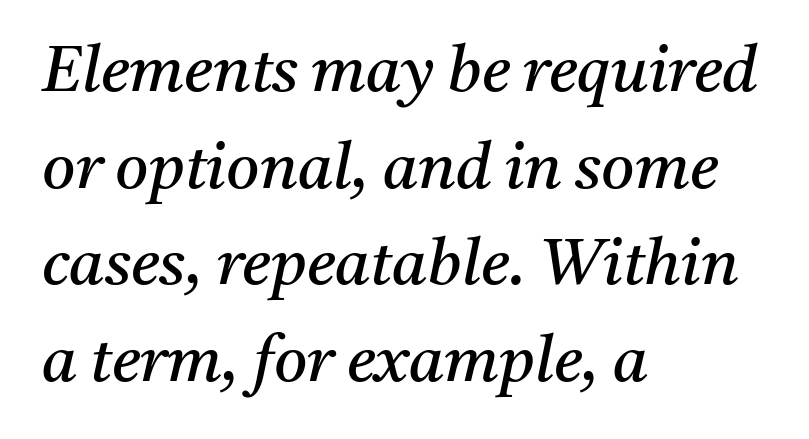
{"serif": "yes", "italic": "yes", "lean": "right", "slant_degrees": 11, "bold": "no", "weight": "regular", "width": "normal", "stroke_contrast": "medium", "x_height": "medium", "monospaced": "no", "underline": "no", "align": "left", "line_spacing": "normal", "line_spacing_ratio": 1.51, "letter_spacing": "normal", "letter_spacing_em": 0.0, "glyph_px": 64}
